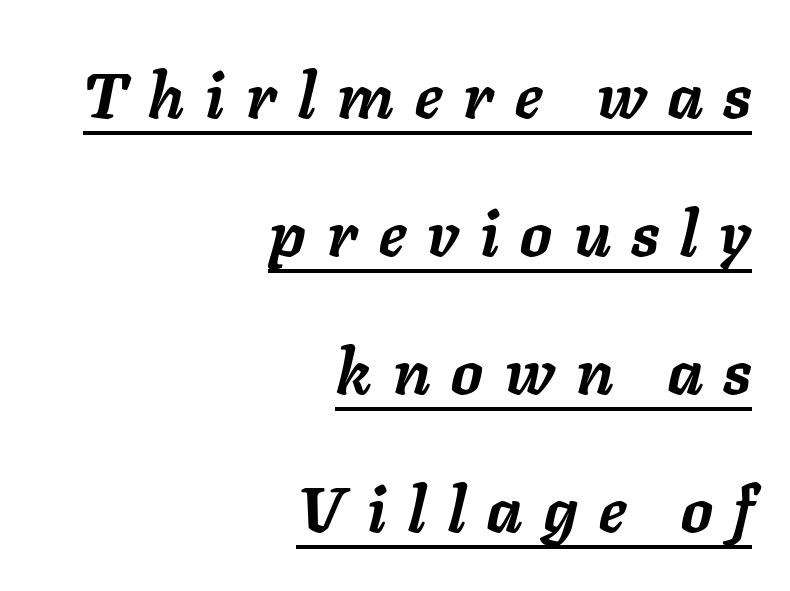
Character widths vary here, with narrow letters taking less room than wide ones. This sample trades compactness for vertical openness between lines. The letters are bold, with thick, heavy strokes. If you drew a ruler down the right edge, every line would touch it. In designer terms, the underline attribute is active on this setting.
